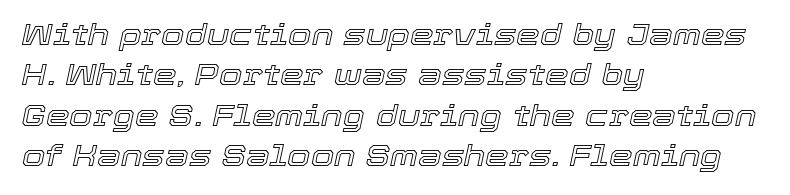
Q: Is the text italic (slanted)? A: Yes, it leans right by about 12 degrees.
Q: Is the text underlined? A: No.
Q: How is the paragraph aligned? A: Left-aligned.
Q: Is the spacing between letters normal or unusually wide? A: Normal.
Q: Is the spacing between lines tight, normal or loose? A: Normal.
Q: Width (condensed, normal, or wide)? A: Normal.
Q: x-height? A: Medium.
Q: Monospaced? A: No.
